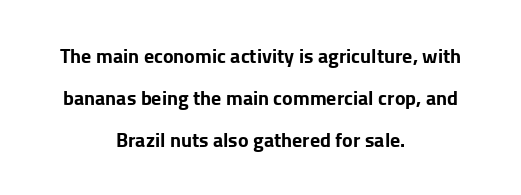
{"italic": "no", "bold": "yes", "underline": "no", "align": "center", "line_spacing": "loose", "line_spacing_ratio": 2.1, "letter_spacing": "normal", "letter_spacing_em": 0.0, "glyph_px": 20}
